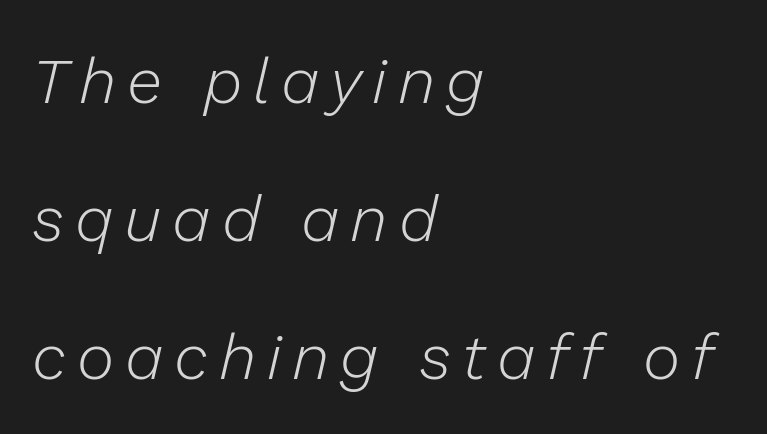
This reads as an unemphasized weight, regular at the heaviest. Each letter keeps its own natural width here, so spacing adapts to shape. The lines are spread far apart with generous leading. Descenders are the only things crossing below the line. Style check: oblique.
